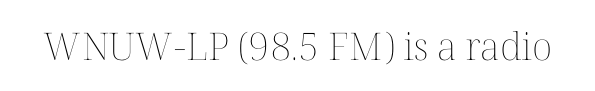
Descender tails drop into unmarked territory. The face used here is proportionally spaced, like ordinary book or web type. The letters sit at their default tracking, neither squeezed nor spread. The axis of the letterforms is exactly vertical. This is not heavy type; no bold has been used.
